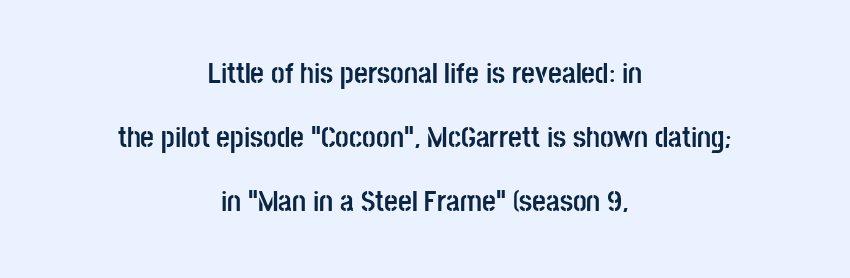
The image shows 30 px semibold, condensed sans-serif type, upright; set centered, loose line spacing (2.13x), normal letter spacing, not underlined; low stroke contrast and a large x-height.
